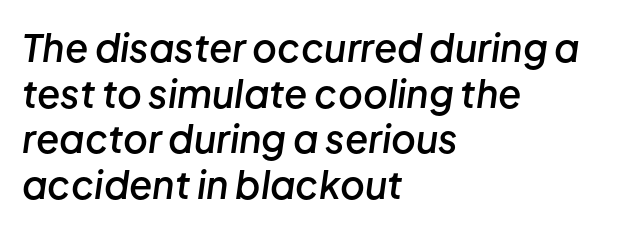
The image shows 38 px semibold type, italic (leaning right); set left-aligned, line spacing 1.2x, normal letter spacing, not underlined; low stroke contrast and a medium x-height.
